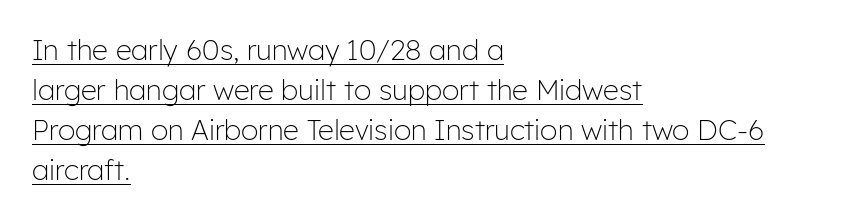
The image shows 28 px light sans-serif type, upright; set left-aligned, normal line spacing (1.43x), normal letter spacing, underlined; low stroke contrast and a medium x-height.
